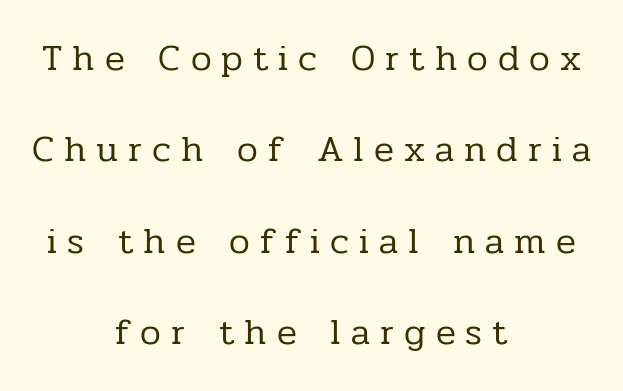
Q: Is the text bold? A: No.
Q: Is the text italic (slanted)? A: No, it is upright.
Q: Is the typeface a serif or a sans-serif typeface? A: Serif.
Q: Is the text underlined? A: No.
Q: How is the paragraph aligned? A: Centered.
Q: Is the spacing between letters normal or unusually wide? A: Unusually wide.
Q: Is the spacing between lines tight, normal or loose? A: Loose.
Q: Width (condensed, normal, or wide)? A: Normal.
Q: Stroke contrast? A: Low.
Q: x-height? A: Medium.
Q: Monospaced? A: No.
